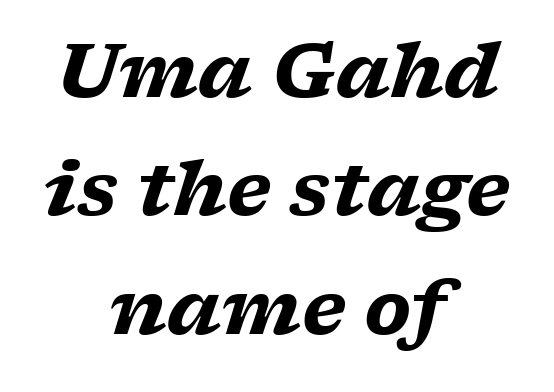
The image shows 74 px heavy, wide serif type, italic (leaning right); set centered, normal line spacing (1.6x), normal letter spacing, not underlined; low stroke contrast and a medium x-height.
